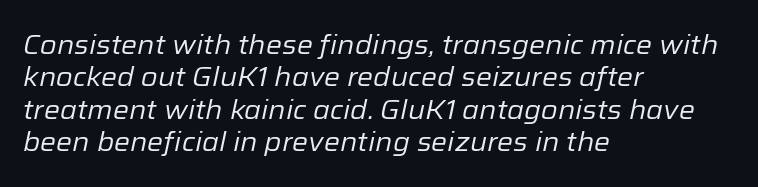
The image shows 27 px text type, italic (leaning right); set left-aligned, line spacing 1.2x, normal letter spacing, not underlined.
